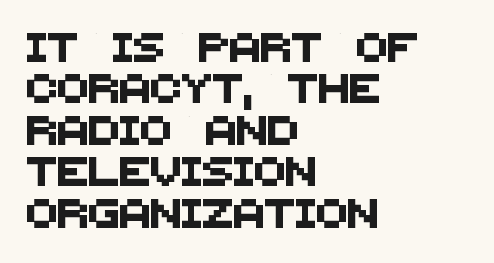
The image shows 29 px sans-serif type; set left-aligned, normal line spacing (1.43x), normal letter spacing, not underlined; medium stroke contrast and a large x-height.
